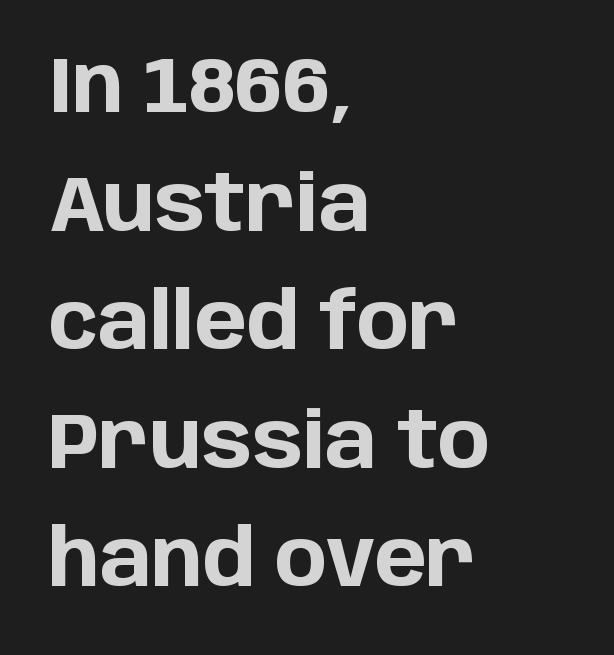
{"serif": "no", "italic": "no", "bold": "yes", "weight": "bold", "width": "normal", "stroke_contrast": "low", "x_height": "large", "monospaced": "no", "underline": "no", "align": "left", "line_spacing": "normal", "line_spacing_ratio": 1.52, "letter_spacing": "normal", "letter_spacing_em": 0.0, "glyph_px": 78}
